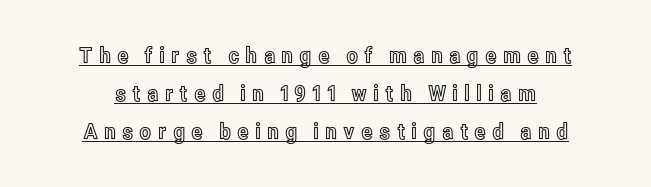
The image shows 22 px text type, upright; set line spacing 1.72x, unusually wide letter spacing (+0.27 em), underlined.
